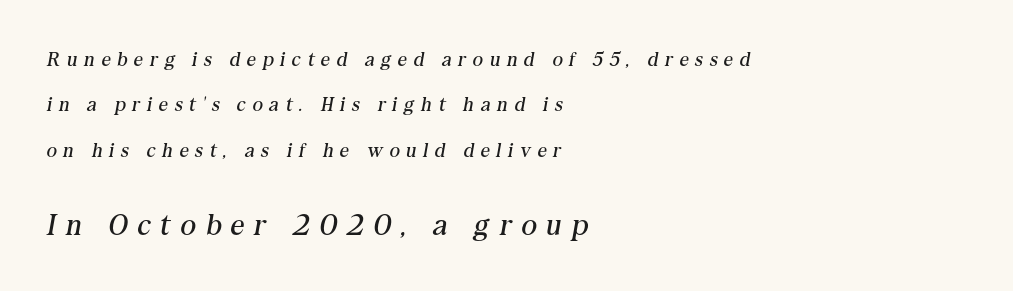
The strokes are not fattened; the text isn't bold. This rendering widens character spacing well past its baseline value. Would a proofreader flag this as italicized? Yes. A typesetter would call this leading open, well beyond the default. The face used here is seriffed, in the tradition of book romans.
